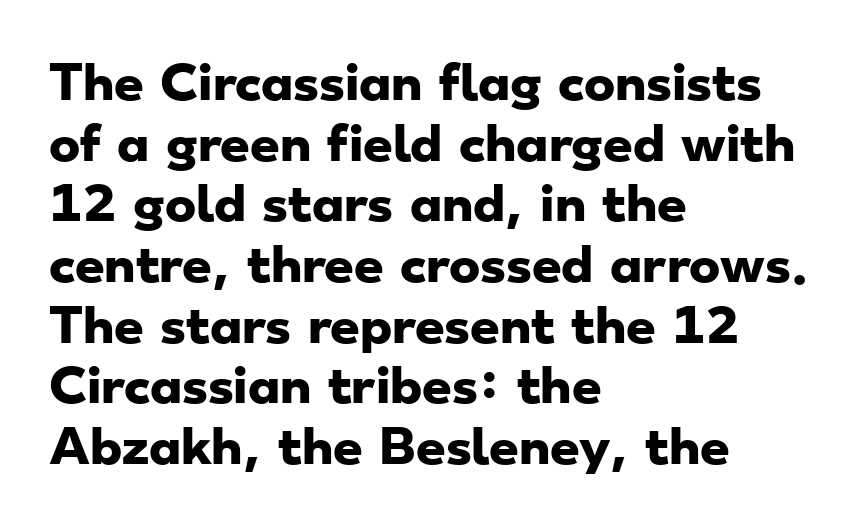
{"serif": "no", "bold": "yes", "weight": "heavy", "width": "wide", "stroke_contrast": "low", "x_height": "small", "monospaced": "no", "underline": "no", "align": "left", "line_spacing": "normal", "line_spacing_ratio": 1.29, "letter_spacing": "normal", "letter_spacing_em": 0.0, "glyph_px": 47}
